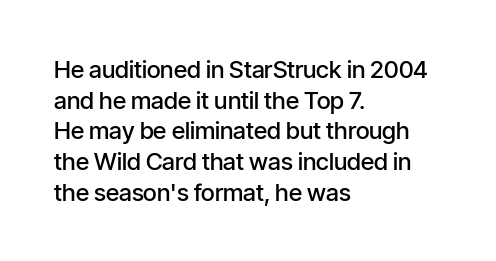
Each word holds together tightly as a unit, with standard inter-letter gaps. Check the space under the baseline: it is left empty. The paragraph has a hard left edge and a soft right edge. Posture: straight, roman, zero tilt. The vertical gap from one line to the next is medium. Notice the strokes are somewhat thickened but not fully heavy: this is a semibold.
